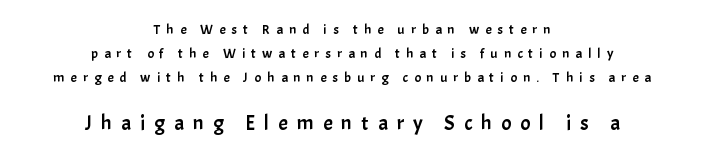
Q: Is the text italic (slanted)? A: No, it is upright.
Q: Is the text underlined? A: No.
Q: How is the paragraph aligned? A: Centered.
Q: Is the spacing between letters normal or unusually wide? A: Unusually wide.
Q: Which block of text is set in a larger size, the first (top) or the second (bottom)? A: The second (bottom) one.
